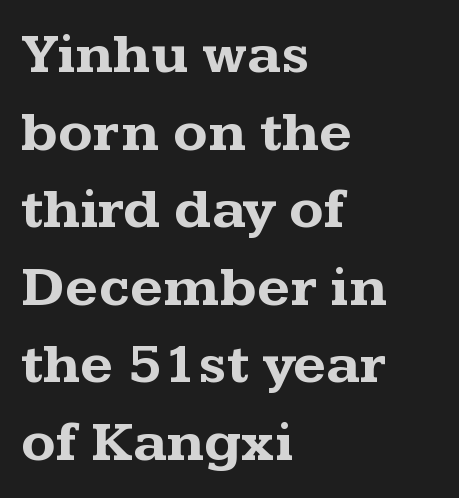
Q: Is the text bold? A: Yes.
Q: Is the text italic (slanted)? A: No, it is upright.
Q: Is the typeface a serif or a sans-serif typeface? A: Serif.
Q: Is the text underlined? A: No.
Q: How is the paragraph aligned? A: Left-aligned.
Q: Is the spacing between letters normal or unusually wide? A: Normal.
Q: Is the spacing between lines tight, normal or loose? A: Normal.
Q: Width (condensed, normal, or wide)? A: Wide.
Q: Stroke contrast? A: Medium.
Q: x-height? A: Medium.
Q: Monospaced? A: No.
